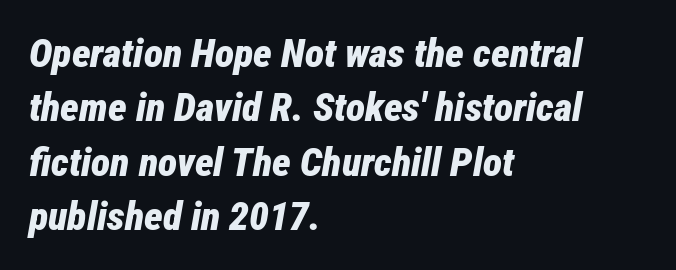
{"italic": "yes", "lean": "right", "slant_degrees": 12, "bold": "yes", "weight": "bold", "width": "condensed", "stroke_contrast": "low", "x_height": "medium", "monospaced": "no", "underline": "no", "align": "left", "line_spacing": "normal", "line_spacing_ratio": 1.36, "letter_spacing": "normal", "letter_spacing_em": 0.0, "glyph_px": 40}
